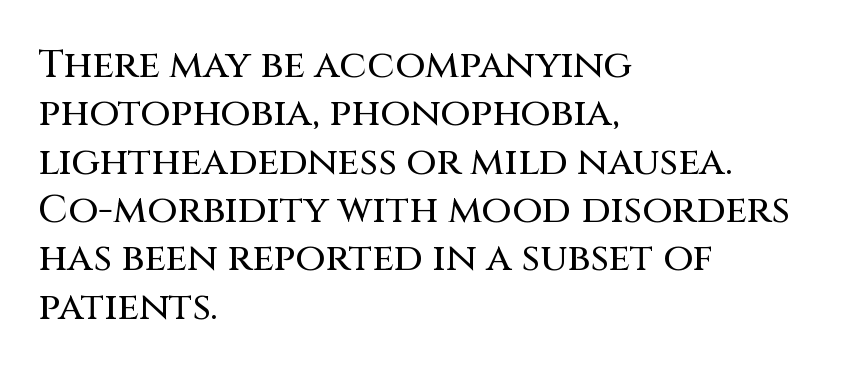
This sample has the flowing, uneven cadence of proportional lettering. Short note: letters normally spaced. Posture: vertical. The space directly below the letters is spotless. Serifs: no, the terminals of the letterforms are clean.
